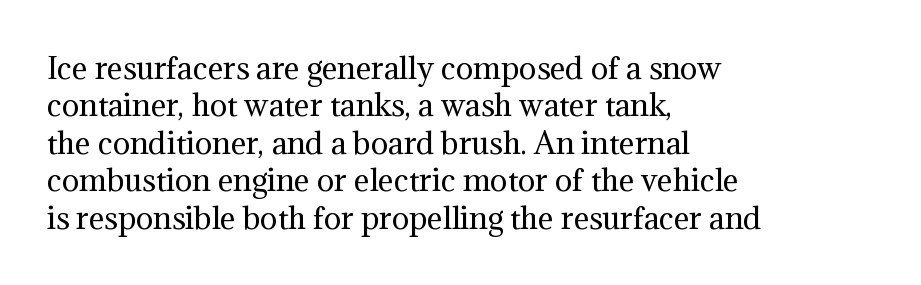
Q: Is the text bold? A: No.
Q: Is the text italic (slanted)? A: No, it is upright.
Q: Is the typeface a serif or a sans-serif typeface? A: Serif.
Q: Is the text underlined? A: No.
Q: How is the paragraph aligned? A: Left-aligned.
Q: Is the spacing between letters normal or unusually wide? A: Normal.
Q: Is the spacing between lines tight, normal or loose? A: Normal.
Q: Width (condensed, normal, or wide)? A: Normal.
Q: Stroke contrast? A: Medium.
Q: x-height? A: Medium.
Q: Monospaced? A: No.
